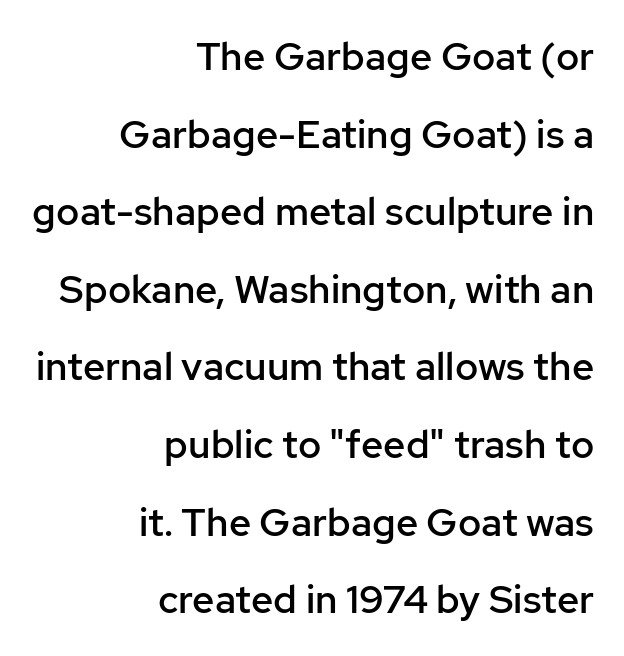
{"serif": "no", "italic": "no", "bold": "semi", "weight": "semibold", "width": "normal", "stroke_contrast": "low", "x_height": "medium", "monospaced": "no", "underline": "no", "align": "right", "line_spacing": "loose", "line_spacing_ratio": 1.99, "letter_spacing": "normal", "letter_spacing_em": 0.0, "glyph_px": 39}
